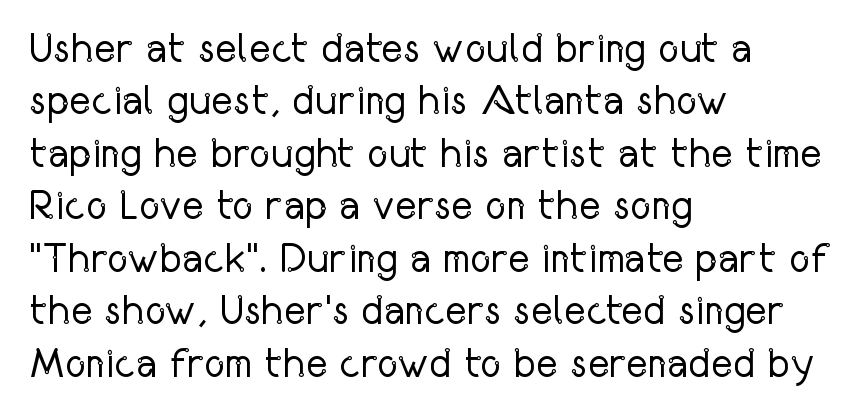
{"serif": "no", "italic": "no", "bold": "no", "weight": "regular", "width": "condensed", "stroke_contrast": "low", "x_height": "medium", "monospaced": "no", "underline": "no", "align": "left", "line_spacing": "normal", "line_spacing_ratio": 1.28, "letter_spacing": "normal", "letter_spacing_em": 0.0, "glyph_px": 41}
